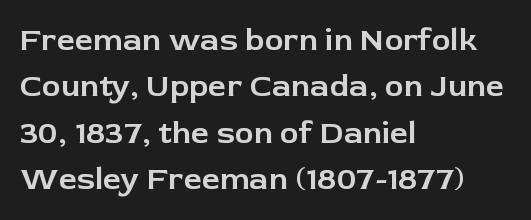
{"serif": "no", "italic": "no", "width": "normal", "stroke_contrast": "low", "x_height": "medium", "monospaced": "no", "underline": "no", "align": "left", "line_spacing": "normal", "line_spacing_ratio": 1.45, "letter_spacing": "normal", "letter_spacing_em": 0.0, "glyph_px": 32}
